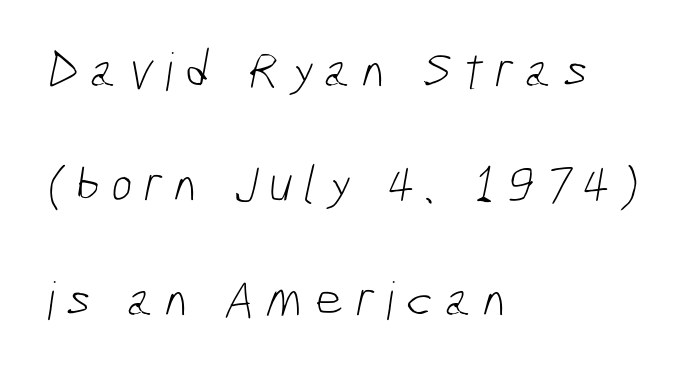
You could not count columns in this text — the font is proportionally spaced. Loosely led — the rows are spread out. Weight class: somewhere from thin through regular. Words appear elongated and porous because spacing is wide. The words here are not underlined. Leftover space on each line is placed entirely after the last word.
